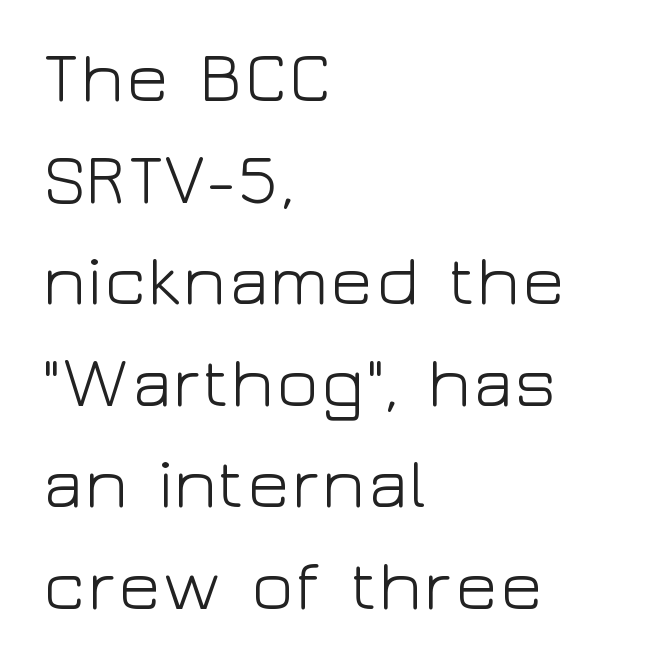
Q: Is the text bold? A: No.
Q: Is the text italic (slanted)? A: No, it is upright.
Q: Is the typeface a serif or a sans-serif typeface? A: Sans-serif.
Q: Is the text underlined? A: No.
Q: How is the paragraph aligned? A: Left-aligned.
Q: Is the spacing between letters normal or unusually wide? A: Normal.
Q: Is the spacing between lines tight, normal or loose? A: Normal.
Q: Width (condensed, normal, or wide)? A: Wide.
Q: Stroke contrast? A: Low.
Q: x-height? A: Medium.
Q: Monospaced? A: No.
